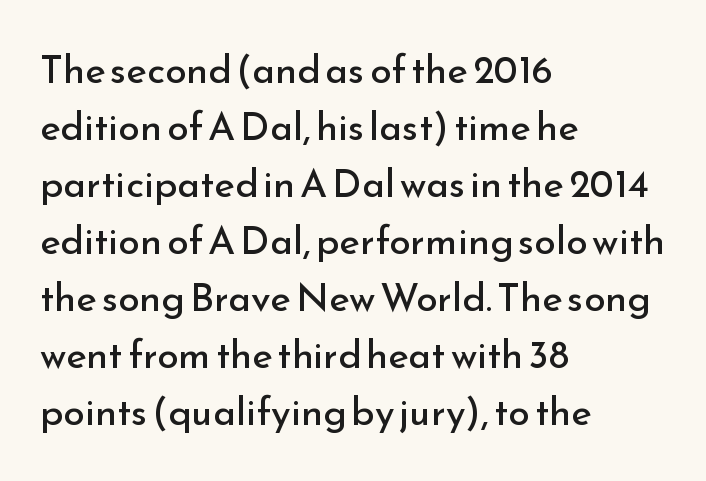
{"serif": "no", "italic": "no", "bold": "no", "weight": "regular", "width": "normal", "stroke_contrast": "low", "x_height": "small", "monospaced": "no", "underline": "no", "align": "left", "line_spacing": "normal", "line_spacing_ratio": 1.46, "letter_spacing": "normal", "letter_spacing_em": 0.0, "glyph_px": 39}
